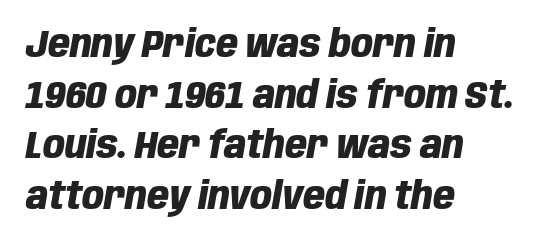
Q: Is the text bold? A: Yes.
Q: Is the text italic (slanted)? A: Yes, it leans right by about 10 degrees.
Q: Is the text underlined? A: No.
Q: How is the paragraph aligned? A: Left-aligned.
Q: Is the spacing between letters normal or unusually wide? A: Normal.
Q: Is the spacing between lines tight, normal or loose? A: Normal.
Q: Width (condensed, normal, or wide)? A: Condensed.
Q: Stroke contrast? A: Low.
Q: x-height? A: Large.
Q: Monospaced? A: No.
